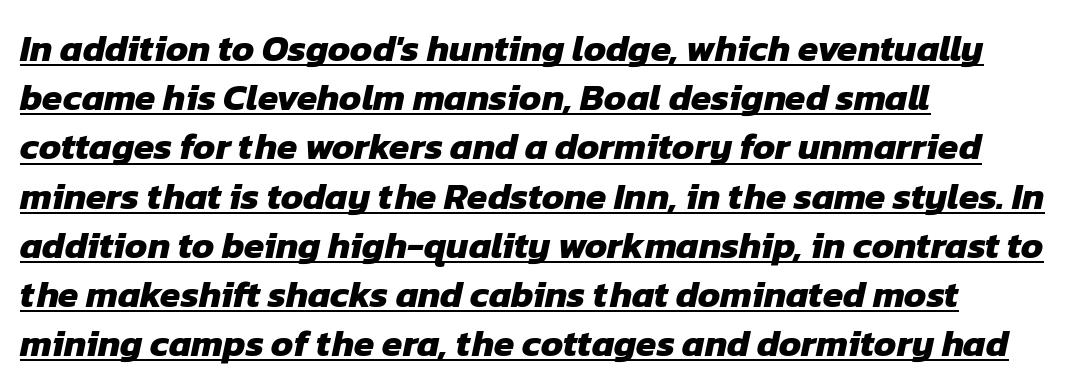
One-word summary of the alignment: left. Observe the absence of serifs on each vertical stroke in this sample. Line spacing here is normal. The letters advance in unequal steps, a hallmark of proportional type. Default kerning and tracking; the words read as compact shapes.
